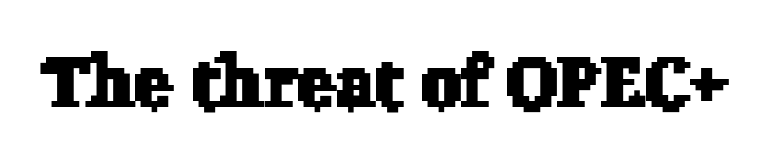
Unmarked baselines from the first word to the last. The face used here is proportionally spaced, like ordinary book or web type. Nobody touched the tracking dial on this one. Are there feet on the stems? There are — it's a serif.
